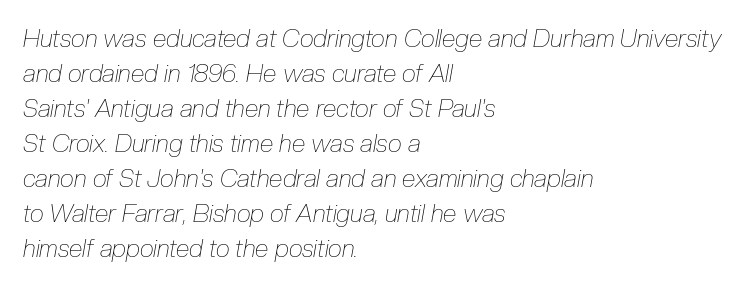
Q: Is the text bold? A: No.
Q: Is the text italic (slanted)? A: Yes, it leans right by about 10 degrees.
Q: Is the text underlined? A: No.
Q: How is the paragraph aligned? A: Left-aligned.
Q: Is the spacing between letters normal or unusually wide? A: Normal.
Q: Is the spacing between lines tight, normal or loose? A: Normal.
